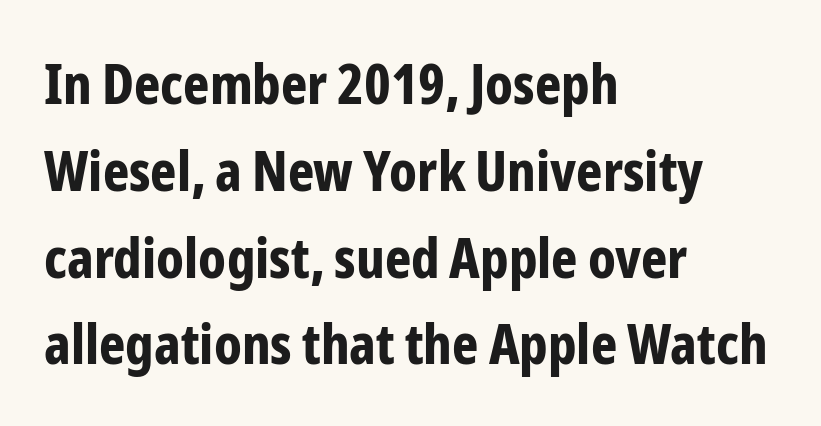
The image shows 56 px bold, condensed sans-serif type, upright; set left-aligned, normal line spacing (1.55x), normal letter spacing, not underlined; low stroke contrast and a medium x-height.
